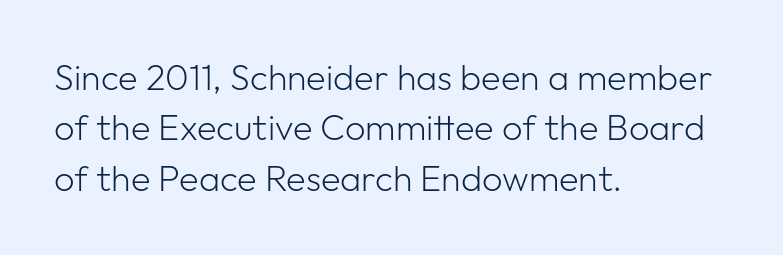
How would I describe the line gaps? Plain and ordinary. Every character sits straight up, as roman type does. The letters look calm and open, with moderate or lighter stems. Nobody touched the tracking dial on this one. Note the varied advance widths — an 'i' is clearly narrower than an 'm'. If you drew a ruler down the left edge, every line would touch it.
